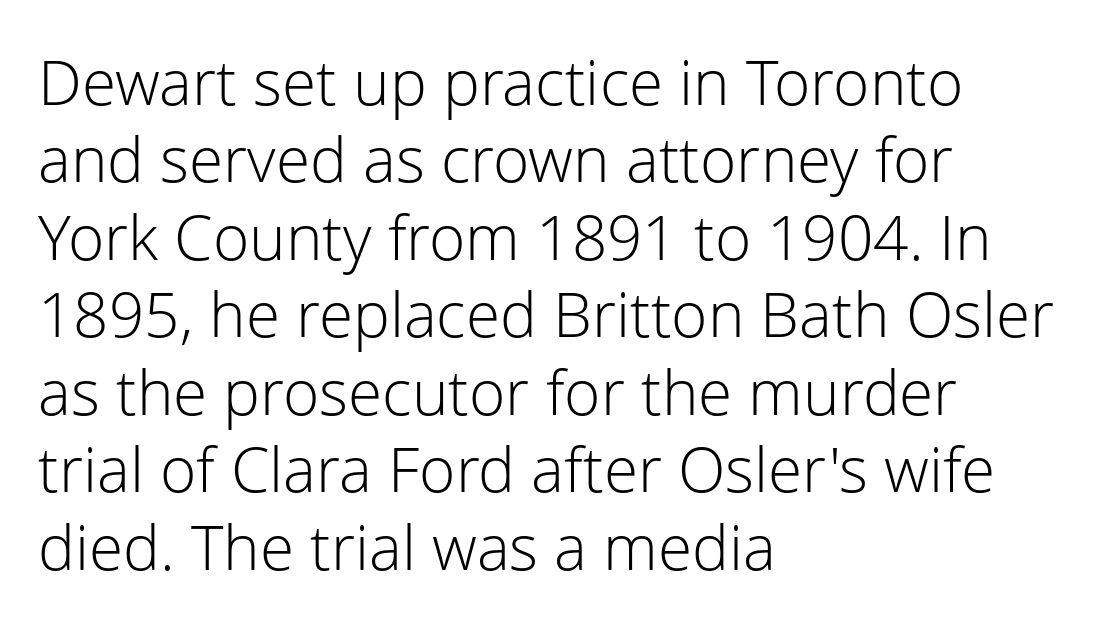
{"serif": "no", "italic": "no", "bold": "no", "weight": "light", "width": "normal", "stroke_contrast": "low", "x_height": "medium", "monospaced": "no", "underline": "no", "align": "left", "line_spacing": "normal", "line_spacing_ratio": 1.25, "letter_spacing": "normal", "letter_spacing_em": 0.0, "glyph_px": 62}
